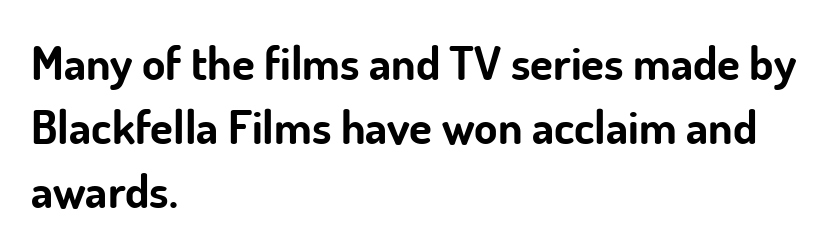
Q: Is the text bold? A: Yes.
Q: Is the text italic (slanted)? A: No, it is upright.
Q: Is the typeface a serif or a sans-serif typeface? A: Sans-serif.
Q: Is the text underlined? A: No.
Q: How is the paragraph aligned? A: Left-aligned.
Q: Is the spacing between letters normal or unusually wide? A: Normal.
Q: Is the spacing between lines tight, normal or loose? A: Normal.
Q: Width (condensed, normal, or wide)? A: Normal.
Q: Stroke contrast? A: Low.
Q: x-height? A: Small.
Q: Monospaced? A: No.
